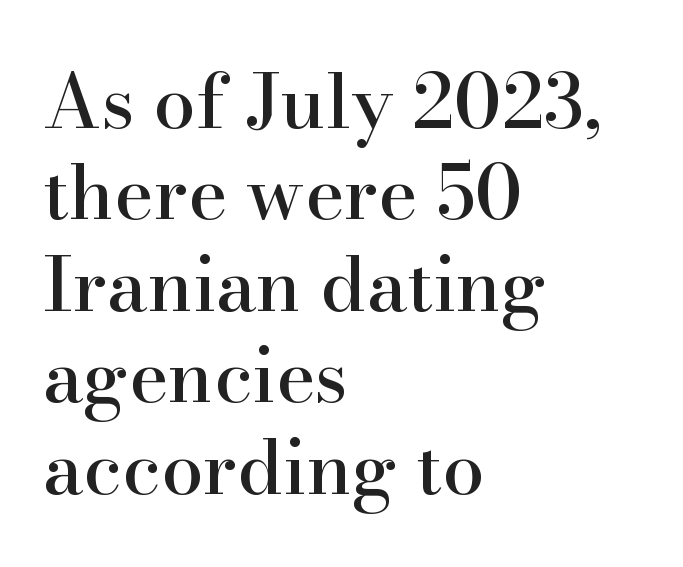
{"serif": "yes", "italic": "no", "width": "normal", "stroke_contrast": "high", "x_height": "small", "monospaced": "no", "underline": "no", "align": "left", "line_spacing_ratio": 1.22, "letter_spacing": "normal", "letter_spacing_em": 0.0, "glyph_px": 75}
